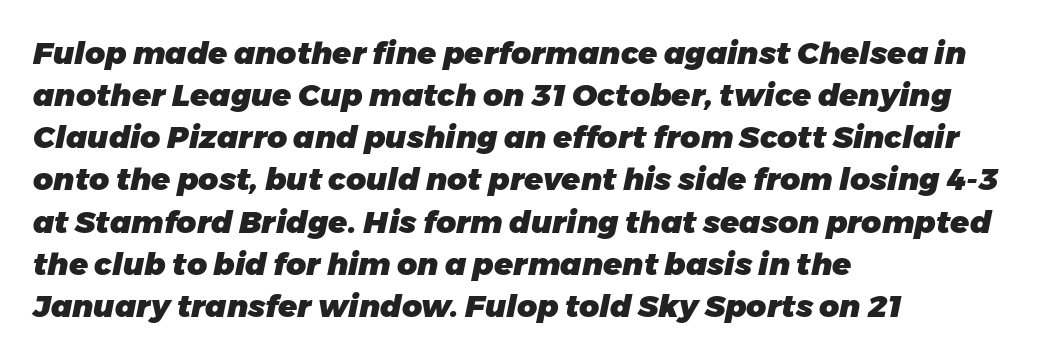
Designer's note — italics engaged. Between one letter and the next there's only the usual sliver of space. Strong, thick strokes mark this as bold type. This block has exactly the height ordinary leading produces.
